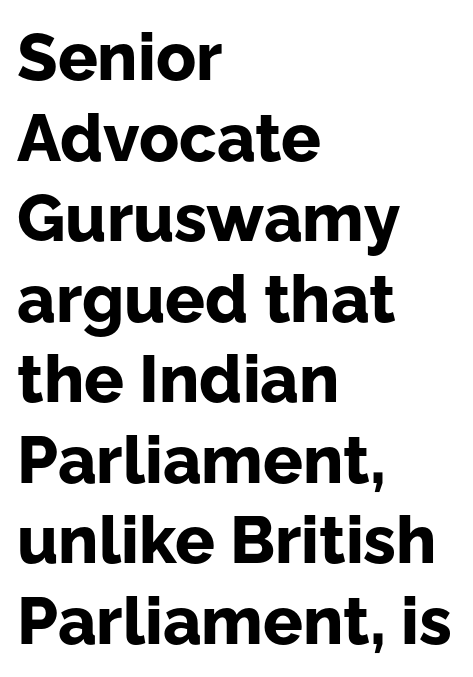
Q: Is the text bold? A: Yes.
Q: Is the text italic (slanted)? A: No, it is upright.
Q: Is the typeface a serif or a sans-serif typeface? A: Sans-serif.
Q: Is the text underlined? A: No.
Q: How is the paragraph aligned? A: Left-aligned.
Q: Is the spacing between letters normal or unusually wide? A: Normal.
Q: Width (condensed, normal, or wide)? A: Normal.
Q: Stroke contrast? A: Low.
Q: x-height? A: Medium.
Q: Monospaced? A: No.
